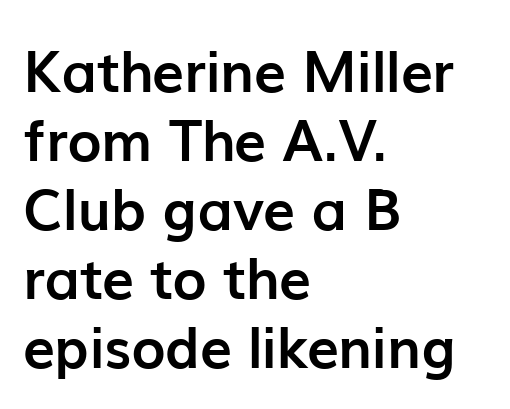
The letters advance in unequal steps, a hallmark of proportional type. Casual observation: everything's shoved over to the left. This is roman type, the default non-slanted kind. Tracking here is standard; glyphs follow each other at the usual distance. This is heavy type, rendered in bold.
